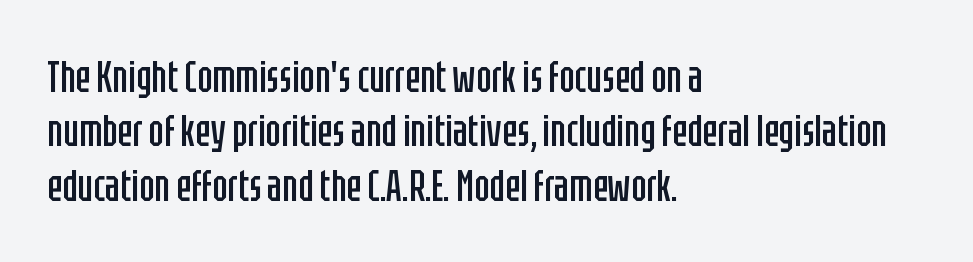
The image shows 45 px regular-weight, condensed sans-serif type, upright; set left-aligned, line spacing 1.21x, normal letter spacing, not underlined; low stroke contrast and a large x-height.
